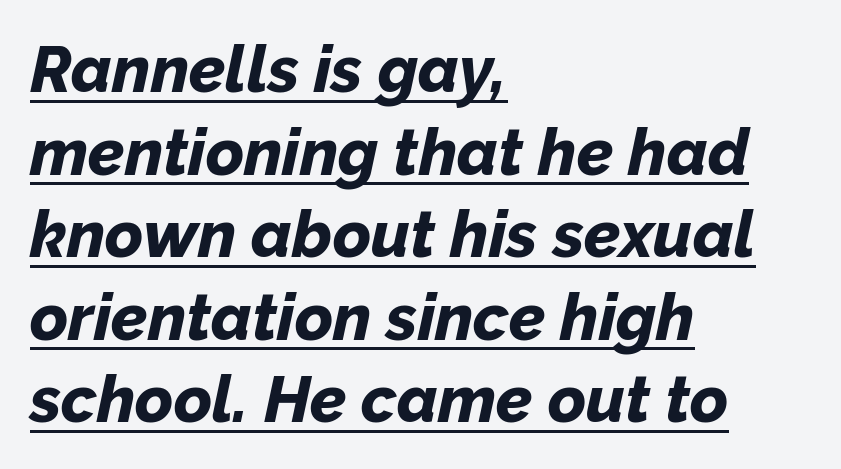
Q: Is the text bold? A: Yes.
Q: Is the text italic (slanted)? A: Yes, it leans right by about 12 degrees.
Q: Is the text underlined? A: Yes.
Q: How is the paragraph aligned? A: Left-aligned.
Q: Is the spacing between letters normal or unusually wide? A: Normal.
Q: Is the spacing between lines tight, normal or loose? A: Normal.
Q: Width (condensed, normal, or wide)? A: Normal.
Q: Stroke contrast? A: Low.
Q: x-height? A: Medium.
Q: Monospaced? A: No.
